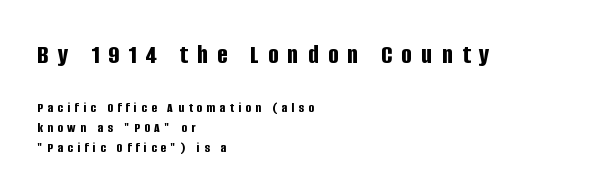
Nope, not italic — everything's standing straight. Someone cranked the tracking dial way up on this one. This sample keeps an unexceptional amount of space between lines. One-word summary of the alignment: left.
